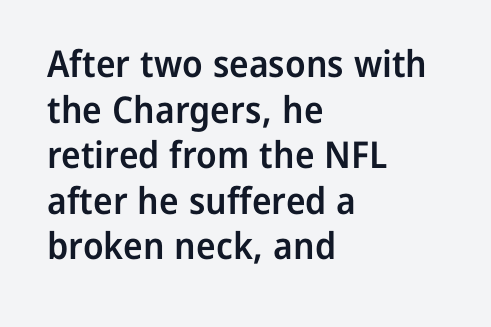
{"serif": "no", "italic": "no", "bold": "semi", "weight": "semibold", "width": "normal", "stroke_contrast": "low", "x_height": "medium", "monospaced": "no", "underline": "no", "align": "left", "line_spacing_ratio": 1.23, "letter_spacing": "normal", "letter_spacing_em": 0.0, "glyph_px": 37}
